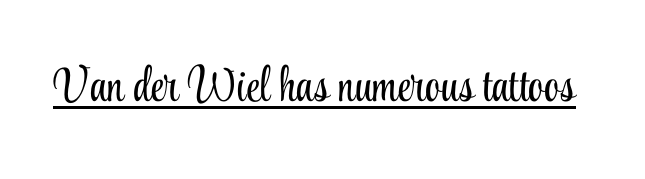
The image shows 48 px light, condensed serif type; set normal letter spacing, underlined; low stroke contrast and a small x-height.
